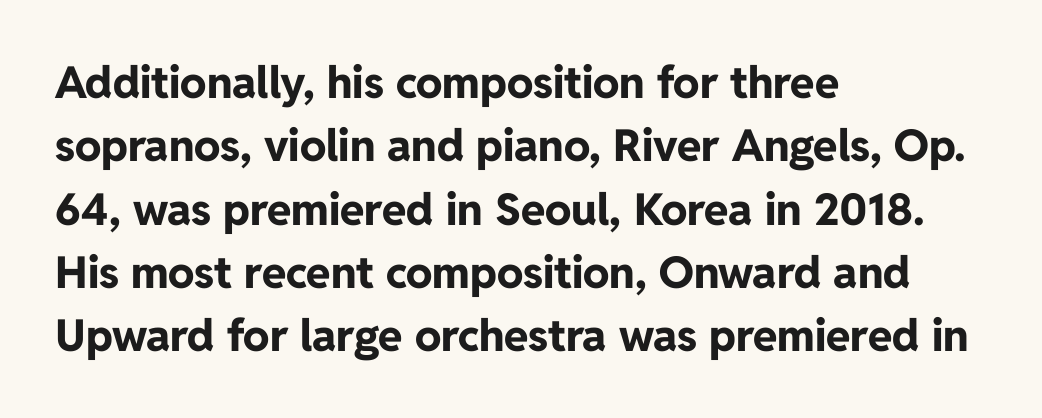
The image shows 44 px bold sans-serif type, upright; set left-aligned, normal line spacing (1.44x), normal letter spacing, not underlined; low stroke contrast and a medium x-height.
